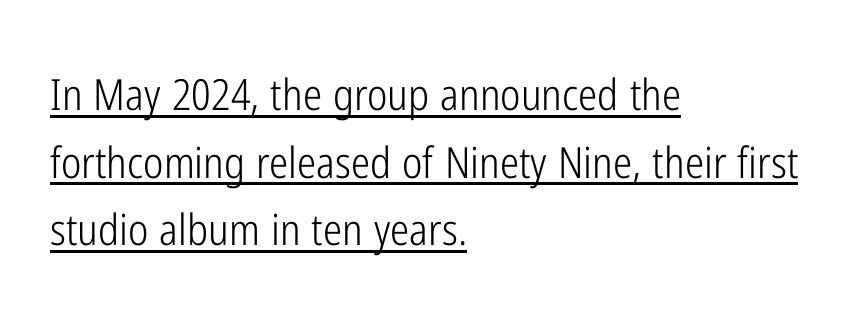
The font is comparable to plain body text, perhaps lighter. A baseline rule has been typeset under these characters. Italic: no, the glyphs are upright roman. Students, observe: this is what conventionally led text looks like. Classification — sans serif. The horizontal fit of the characters is conventional and even.
